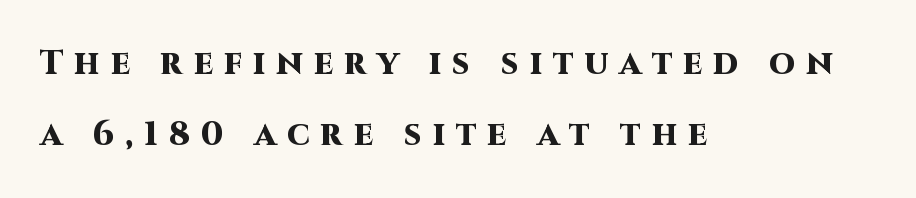
The image shows 34 px heavy sans-serif type, upright; set left-aligned, loose line spacing (2.08x), unusually wide letter spacing (+0.32 em), not underlined; high stroke contrast and a large x-height.
